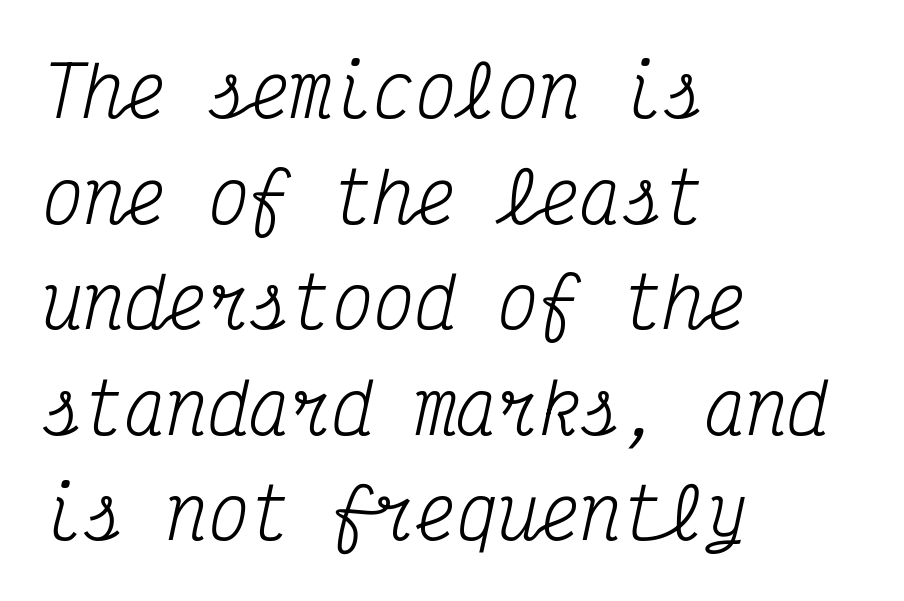
Q: Is the text bold? A: No.
Q: Is the text italic (slanted)? A: Yes, it leans right by about 12 degrees.
Q: Is the typeface a serif or a sans-serif typeface? A: Serif.
Q: Is the text underlined? A: No.
Q: How is the paragraph aligned? A: Left-aligned.
Q: Is the spacing between letters normal or unusually wide? A: Normal.
Q: Is the spacing between lines tight, normal or loose? A: Normal.
Q: Width (condensed, normal, or wide)? A: Condensed.
Q: Stroke contrast? A: Medium.
Q: x-height? A: Medium.
Q: Monospaced? A: Yes.
